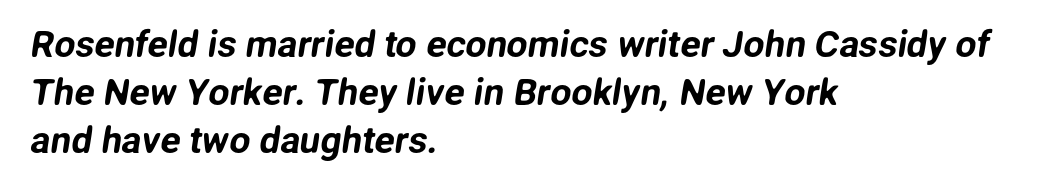
The image shows 37 px sans-serif type; set left-aligned, normal line spacing (1.3x), normal letter spacing, not underlined; low stroke contrast and a medium x-height.
